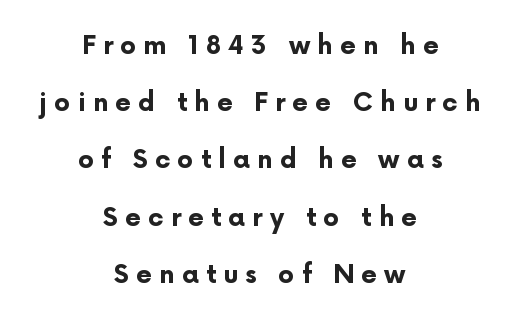
Q: Is the text bold? A: Yes.
Q: Is the text italic (slanted)? A: No, it is upright.
Q: Is the text underlined? A: No.
Q: How is the paragraph aligned? A: Centered.
Q: Is the spacing between letters normal or unusually wide? A: Unusually wide.
Q: Is the spacing between lines tight, normal or loose? A: Loose.
